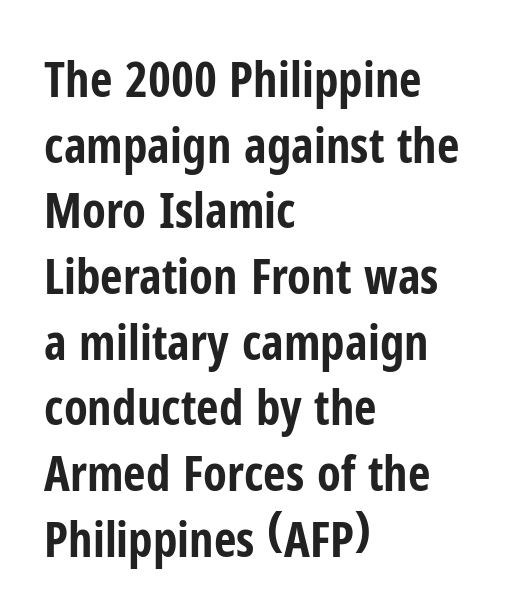
Q: Is the text bold? A: Yes.
Q: Is the text italic (slanted)? A: No, it is upright.
Q: Is the typeface a serif or a sans-serif typeface? A: Sans-serif.
Q: Is the text underlined? A: No.
Q: How is the paragraph aligned? A: Left-aligned.
Q: Is the spacing between letters normal or unusually wide? A: Normal.
Q: Is the spacing between lines tight, normal or loose? A: Normal.
Q: Width (condensed, normal, or wide)? A: Condensed.
Q: Stroke contrast? A: Low.
Q: x-height? A: Medium.
Q: Monospaced? A: No.
